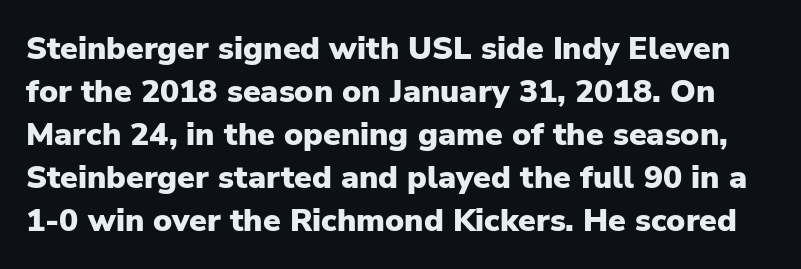
{"serif": "no", "italic": "no", "bold": "yes", "weight": "heavy", "width": "normal", "stroke_contrast": "low", "x_height": "medium", "monospaced": "no", "underline": "no", "line_spacing": "normal", "line_spacing_ratio": 1.34, "letter_spacing": "normal", "letter_spacing_em": 0.0, "glyph_px": 32}
